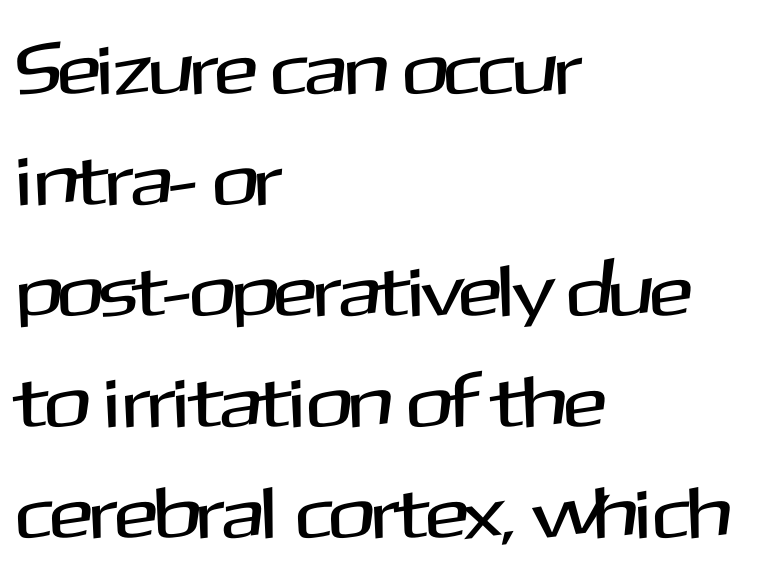
The image shows 73 px sans-serif type, upright; set left-aligned, normal line spacing (1.52x), normal letter spacing, not underlined; medium stroke contrast and a medium x-height.
